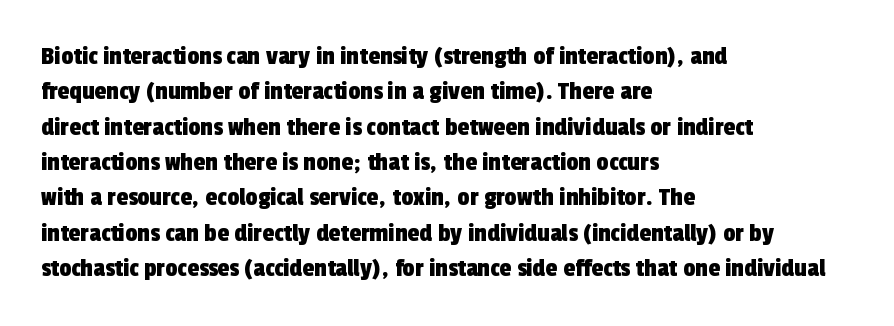
The image shows 27 px text type; set left-aligned, normal line spacing (1.31x), normal letter spacing, not underlined.
